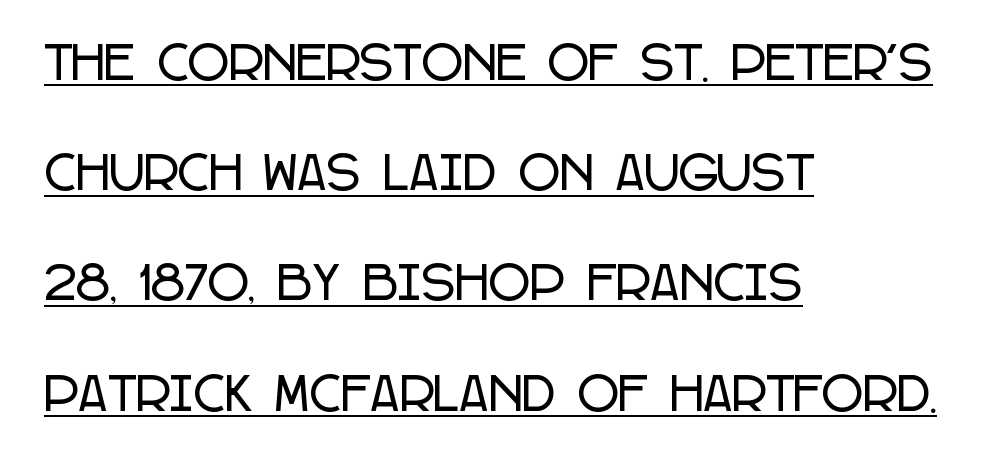
Q: Is the text italic (slanted)? A: No, it is upright.
Q: Is the typeface a serif or a sans-serif typeface? A: Sans-serif.
Q: Is the text underlined? A: Yes.
Q: How is the paragraph aligned? A: Left-aligned.
Q: Is the spacing between letters normal or unusually wide? A: Normal.
Q: Is the spacing between lines tight, normal or loose? A: Loose.
Q: Width (condensed, normal, or wide)? A: Condensed.
Q: Stroke contrast? A: Low.
Q: x-height? A: Large.
Q: Monospaced? A: No.
